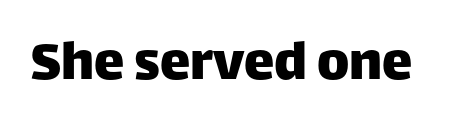
Q: Is the text italic (slanted)? A: No, it is upright.
Q: Is the typeface a serif or a sans-serif typeface? A: Sans-serif.
Q: Is the text underlined? A: No.
Q: Is the spacing between letters normal or unusually wide? A: Normal.
Q: Width (condensed, normal, or wide)? A: Normal.
Q: Stroke contrast? A: Low.
Q: x-height? A: Large.
Q: Monospaced? A: No.
